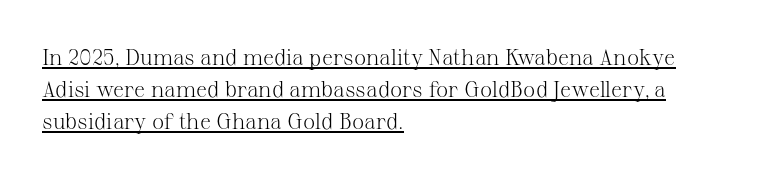
{"italic": "no", "bold": "no", "underline": "yes", "align": "left", "line_spacing": "normal", "line_spacing_ratio": 1.46, "letter_spacing": "normal", "letter_spacing_em": 0.0, "glyph_px": 22}
